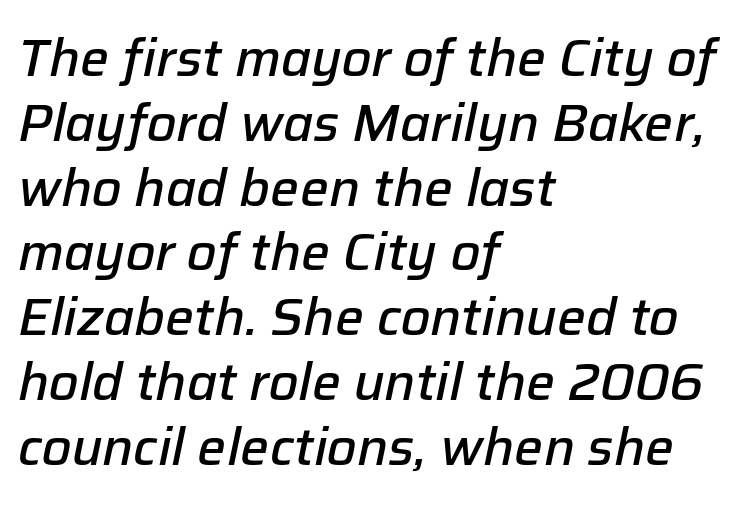
Compared with an ordinary text face, these strokes are moderately heavier — a semibold. The axis of the letterforms is tilted away from vertical. Which margin do the lines hug? The left one — the right edge is uneven. Check the space under the baseline: it is left empty.
